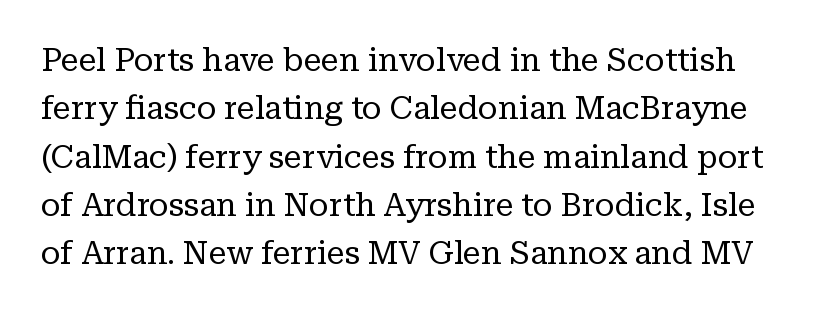
Q: Is the text bold? A: No.
Q: Is the text italic (slanted)? A: No, it is upright.
Q: Is the typeface a serif or a sans-serif typeface? A: Serif.
Q: Is the text underlined? A: No.
Q: Is the spacing between letters normal or unusually wide? A: Normal.
Q: Is the spacing between lines tight, normal or loose? A: Normal.
Q: Width (condensed, normal, or wide)? A: Normal.
Q: Stroke contrast? A: Low.
Q: x-height? A: Medium.
Q: Monospaced? A: No.
